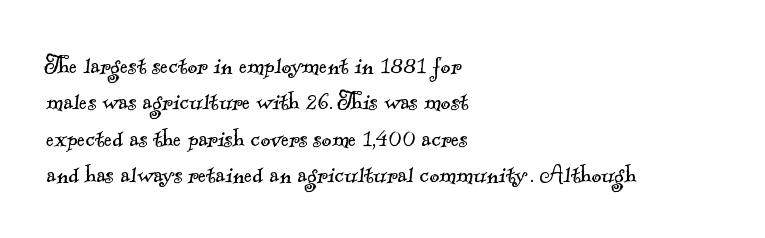
The image shows 30 px light serif type; set left-aligned, line spacing 1.21x, normal letter spacing, not underlined; a small x-height.
